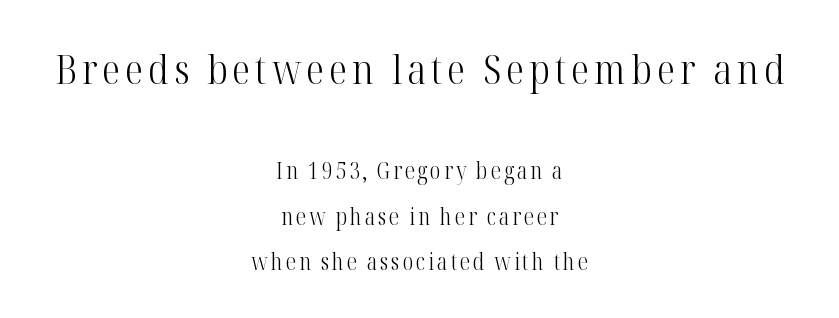
No chunkiness to these letters — they're not bold. Glance below the letters and you will spot only blank space. The passage shown is typed in a proportional face where columns would drift. Loosely led — the rows are spread out. Teacher's note: observe the equal gaps on both sides — that is centered alignment.
